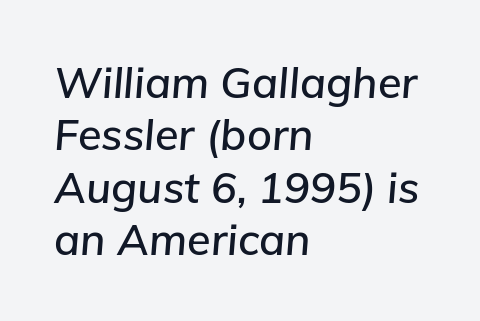
The paragraph shown leans on its left margin. The rendering applies a slant to the glyphs. Think of a printed novel: that variable character pitch is what you see here. The area under the type is left untouched. The letterforms sit shoulder to shoulder at normal distance.
